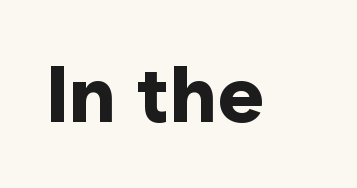
{"serif": "no", "italic": "no", "bold": "yes", "weight": "bold", "width": "normal", "stroke_contrast": "low", "x_height": "medium", "monospaced": "no", "underline": "no", "letter_spacing": "normal", "letter_spacing_em": 0.0, "glyph_px": 79}
